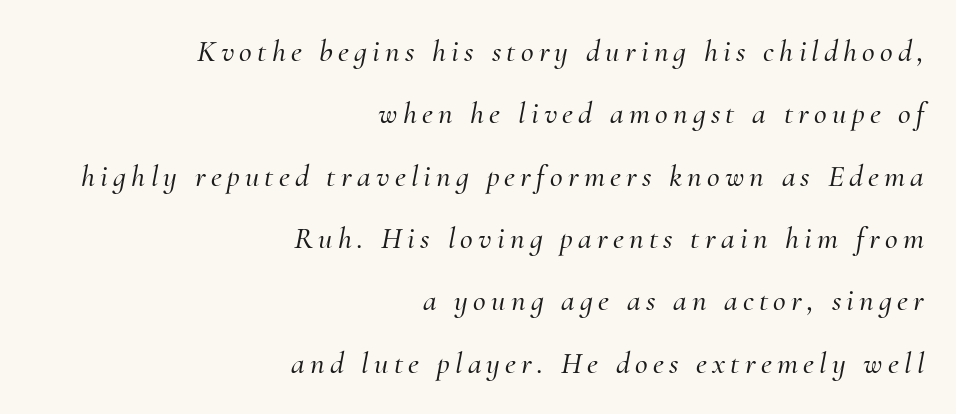
{"serif": "yes", "italic": "yes", "lean": "right", "slant_degrees": 10, "width": "normal", "stroke_contrast": "medium", "x_height": "small", "monospaced": "no", "underline": "no", "align": "right", "line_spacing": "loose", "line_spacing_ratio": 2.01, "glyph_px": 31}
